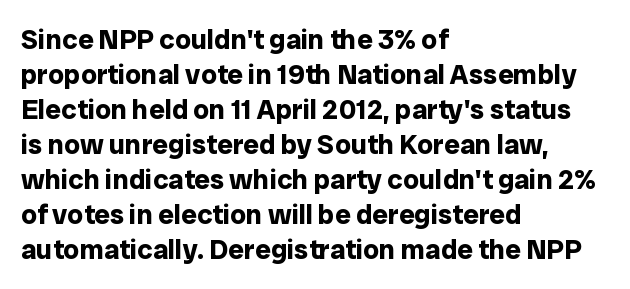
Every character sits straight up, as roman type does. Look at the stroke-to-counter ratio: heavy, a bold. Honestly, the letter spacing is just normal — you wouldn't notice it. How would I describe the line gaps? Plain and ordinary.
